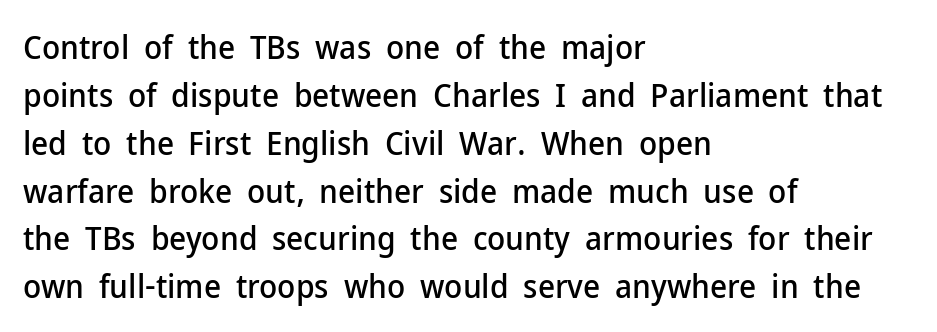
The image shows 33 px sans-serif type, upright; set left-aligned, normal line spacing (1.45x), normal letter spacing, not underlined; low stroke contrast and a medium x-height.
